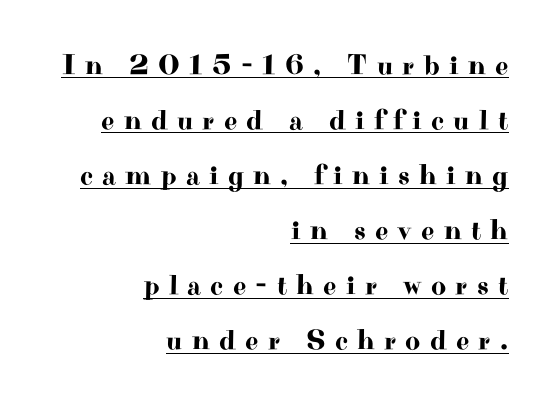
{"serif": "yes", "italic": "no", "width": "wide", "stroke_contrast": "high", "x_height": "small", "monospaced": "no", "underline": "yes", "align": "right", "line_spacing": "loose", "line_spacing_ratio": 1.9, "letter_spacing": "wide", "letter_spacing_em": 0.32, "glyph_px": 29}
